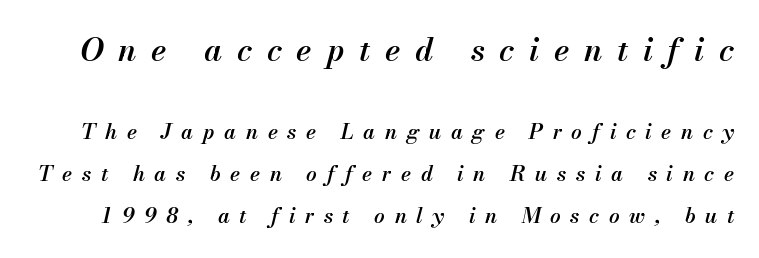
Q: Is the text bold? A: Semi-bold.
Q: Is the text italic (slanted)? A: Yes, it leans right by about 13 degrees.
Q: Is the text underlined? A: No.
Q: Is the spacing between letters normal or unusually wide? A: Unusually wide.
Q: Is the spacing between lines tight, normal or loose? A: Loose.
Q: Which block of text is set in a larger size, the first (top) or the second (bottom)? A: The first (top) one.
Q: Width (condensed, normal, or wide)? A: Normal.
Q: Stroke contrast? A: Medium.
Q: x-height? A: Small.
Q: Monospaced? A: No.
